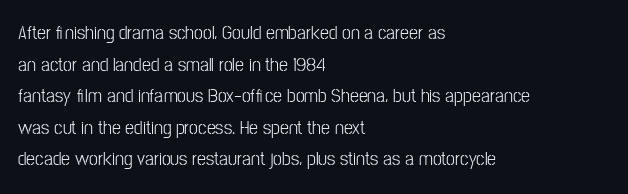
Q: Is the text bold? A: No.
Q: Is the text italic (slanted)? A: No, it is upright.
Q: Is the text underlined? A: No.
Q: How is the paragraph aligned? A: Left-aligned.
Q: Is the spacing between letters normal or unusually wide? A: Normal.
Q: Is the spacing between lines tight, normal or loose? A: Normal.
